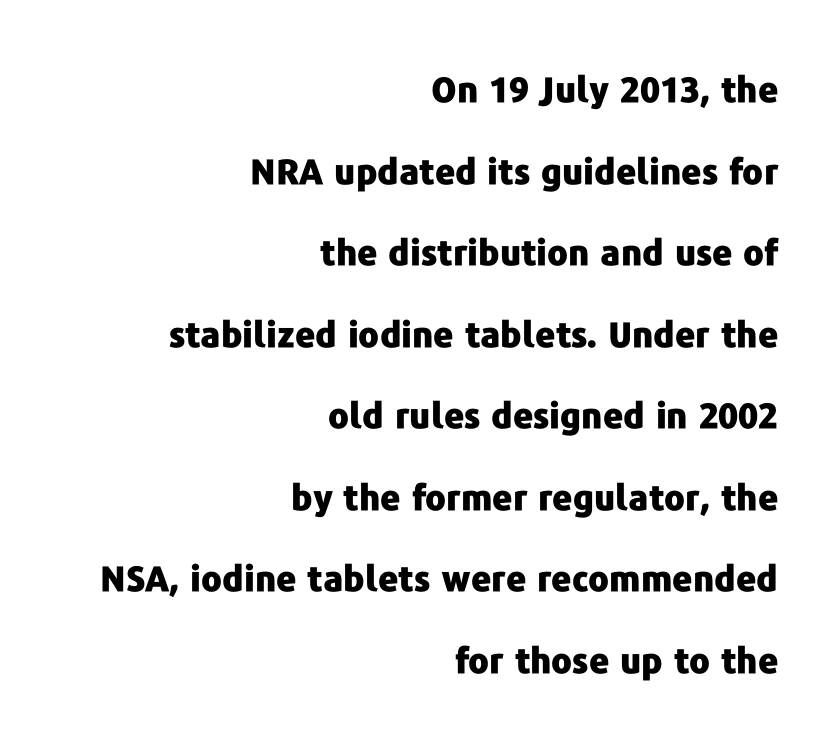
The image shows 35 px heavy sans-serif type, upright; set right-aligned, loose line spacing (2.33x), normal letter spacing, not underlined; low stroke contrast and a medium x-height.
